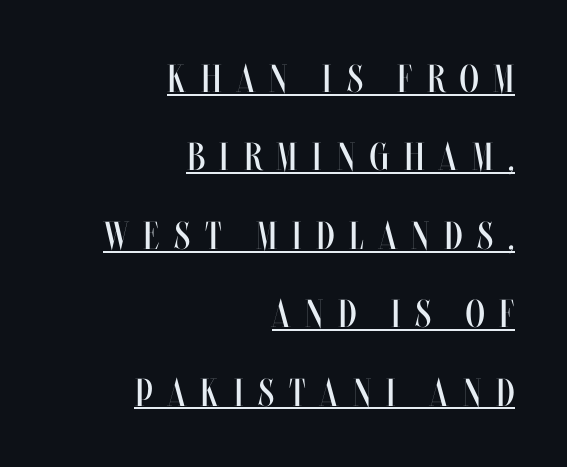
The image shows 39 px regular-weight, condensed type, upright; set right-aligned, loose line spacing (2.01x), unusually wide letter spacing (+0.38 em), underlined; medium stroke contrast and a large x-height.
